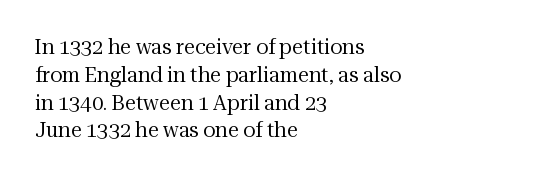
{"italic": "no", "bold": "no", "underline": "no", "align": "left", "line_spacing": "normal", "line_spacing_ratio": 1.39, "letter_spacing": "normal", "letter_spacing_em": 0.0, "glyph_px": 20}
